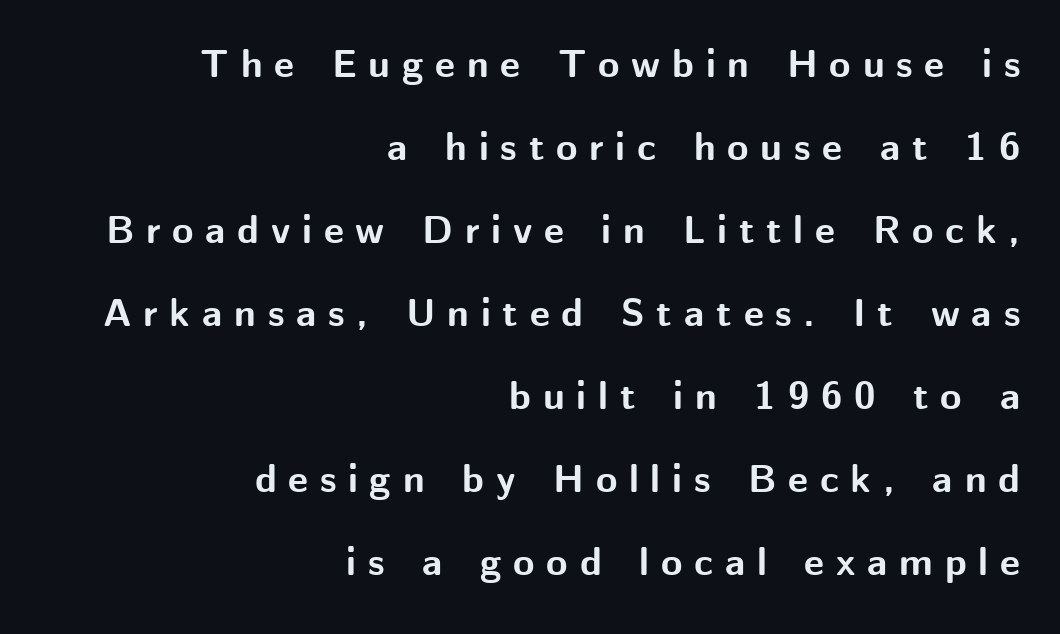
The image shows 39 px bold sans-serif type, upright; set right-aligned, loose line spacing (2.13x), unusually wide letter spacing (+0.3 em), not underlined; medium stroke contrast and a medium x-height.
